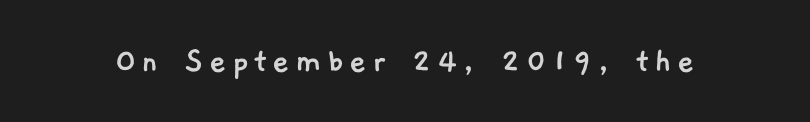
{"serif": "no", "width": "normal", "stroke_contrast": "low", "x_height": "medium", "monospaced": "no", "underline": "no", "glyph_px": 37}
